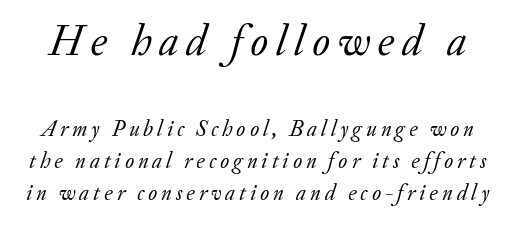
Q: Is the text bold? A: No.
Q: Is the text italic (slanted)? A: Yes, it leans right by about 20 degrees.
Q: Is the typeface a serif or a sans-serif typeface? A: Serif.
Q: Is the text underlined? A: No.
Q: Is the spacing between lines tight, normal or loose? A: Normal.
Q: Which block of text is set in a larger size, the first (top) or the second (bottom)? A: The first (top) one.
Q: Width (condensed, normal, or wide)? A: Normal.
Q: Stroke contrast? A: Low.
Q: x-height? A: Small.
Q: Monospaced? A: No.
